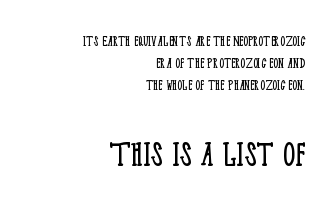
{"serif": "yes", "italic": "no", "bold": "no", "weight": "light", "width": "condensed", "stroke_contrast": "low", "x_height": "large", "monospaced": "no", "underline": "no", "align": "right", "line_spacing": "normal", "line_spacing_ratio": 1.37, "letter_spacing": "normal", "letter_spacing_em": 0.0, "larger_block": "second", "size_ratio": 2.44, "glyph_px": 39}
